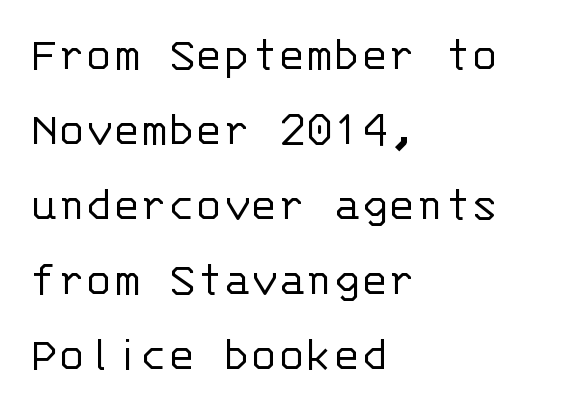
The image shows 51 px light sans-serif type, upright, monospaced; set left-aligned, normal line spacing (1.47x), normal letter spacing, not underlined; low stroke contrast and a large x-height.
